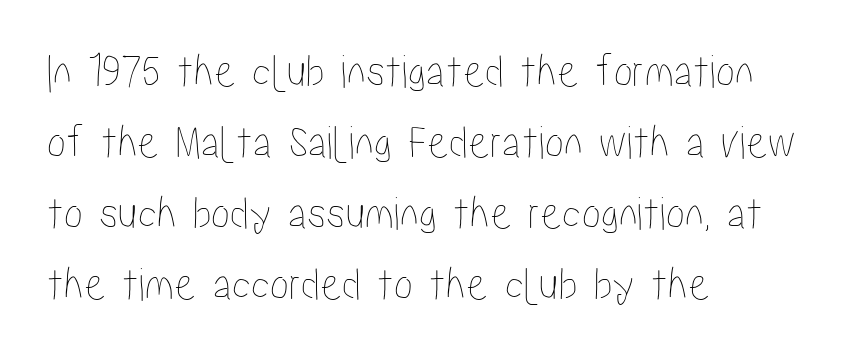
A typesetter would call this leading conventional body-copy spacing. The rag falls on the right side of this text block. The letters stand upright; this is a roman face. Letter spacing: default.
